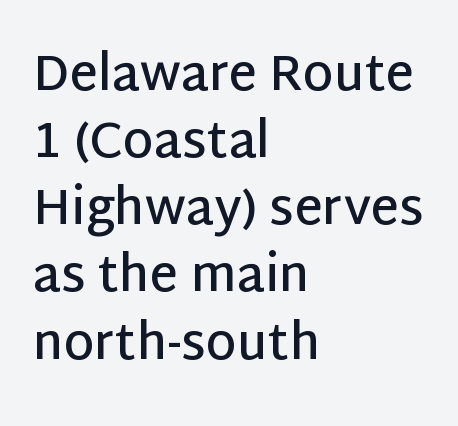
The image shows 49 px semibold sans-serif type, upright; set left-aligned, normal line spacing (1.37x), normal letter spacing, not underlined; low stroke contrast and a large x-height.
